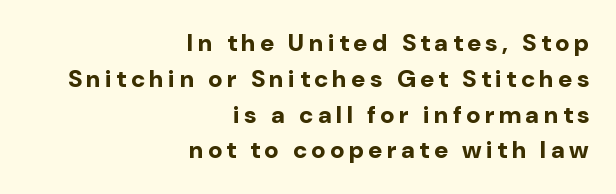
These lines have a slow, spaced-out rhythm from letter to letter. Honestly, the row spacing looks completely unremarkable. The space directly below the letters is spotless. Horizontal alignment here is rightward, an uncommon choice for prose. Ordinary non-slanted type is in use. Its strokes are broad and dark, the hallmark of bold type.
